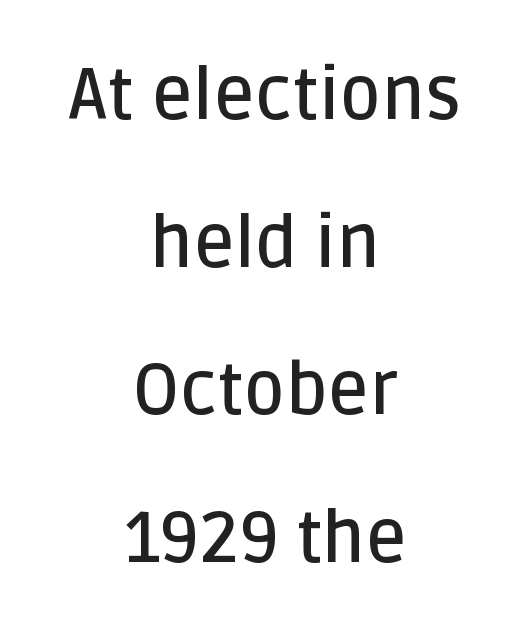
This is roman type, the default non-slanted kind. Glance below the letters and you will spot only blank space. Compared with typical body copy, the letter spacing here is the same. Think of a printed novel: that variable character pitch is what you see here. Regarding serifs, this sample does without them.
